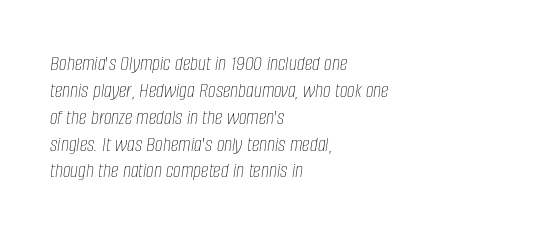
Stroke thickness stays within the range of a standard reading face or lighter. Is the block centered? No — it sits flush against the left margin. Descenders are the only things crossing below the line. Between one letter and the next there's only the usual sliver of space.
